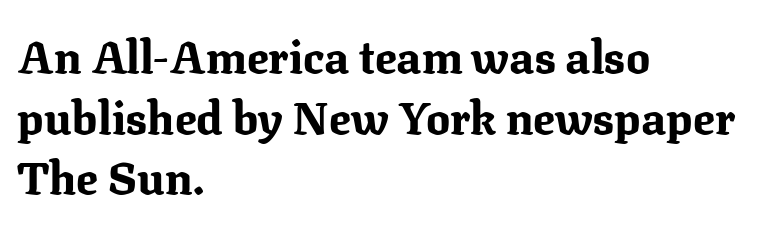
The face used here has the dense, thick strokes of a bold. If you measured baseline to baseline, you'd find a middling distance. The text was rendered using a seriffed face with decorative stroke endings. These lines are rendered in a variable-pitch font. The letters stand upright; this is a roman face. Observe the ordinary spacing: letters are neighbours, not strangers.
